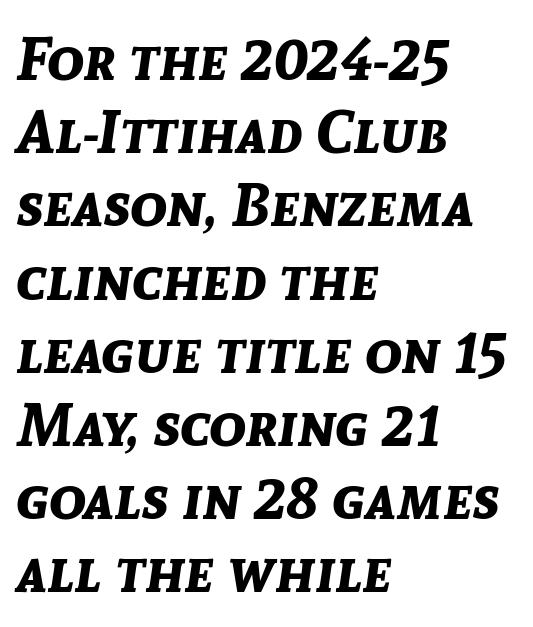
Q: Is the text bold? A: Yes.
Q: Is the text italic (slanted)? A: Yes, it leans right by about 8 degrees.
Q: Is the text underlined? A: No.
Q: How is the paragraph aligned? A: Left-aligned.
Q: Is the spacing between letters normal or unusually wide? A: Normal.
Q: Width (condensed, normal, or wide)? A: Normal.
Q: Stroke contrast? A: Low.
Q: x-height? A: Medium.
Q: Monospaced? A: No.
